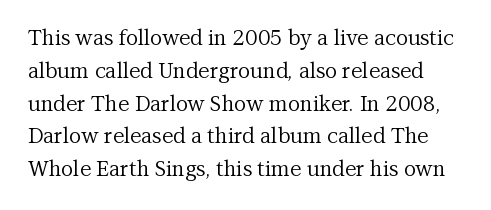
No italicization has been applied; the sample stays upright. Rows of type keep a routine distance in the vertical direction. Bare-footed words on every line. Tracking here is standard; glyphs follow each other at the usual distance. No extra ink here — the face is not bold.
